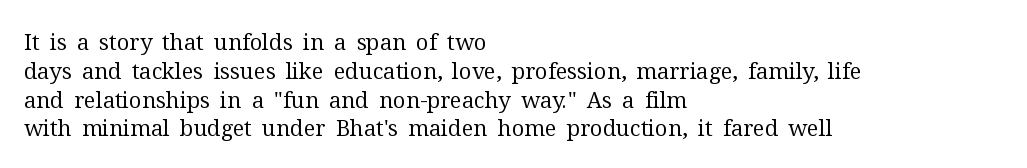
Q: Is the text bold? A: No.
Q: Is the text italic (slanted)? A: No, it is upright.
Q: Is the text underlined? A: No.
Q: How is the paragraph aligned? A: Left-aligned.
Q: Is the spacing between letters normal or unusually wide? A: Normal.
Q: Is the spacing between lines tight, normal or loose? A: Normal.
